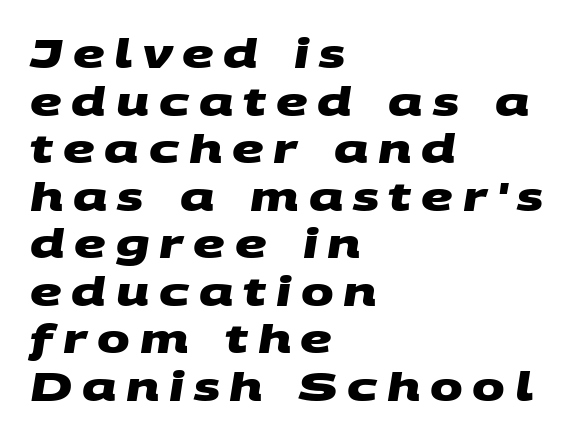
The image shows 39 px heavy, wide sans-serif type; set left-aligned, line spacing 1.22x, unusually wide letter spacing (+0.25 em), not underlined; medium stroke contrast and a large x-height.
